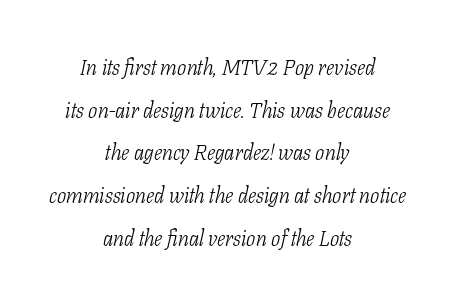
The image shows 22 px text type, italic (leaning right); set centered, loose line spacing (1.94x), normal letter spacing, not underlined.
